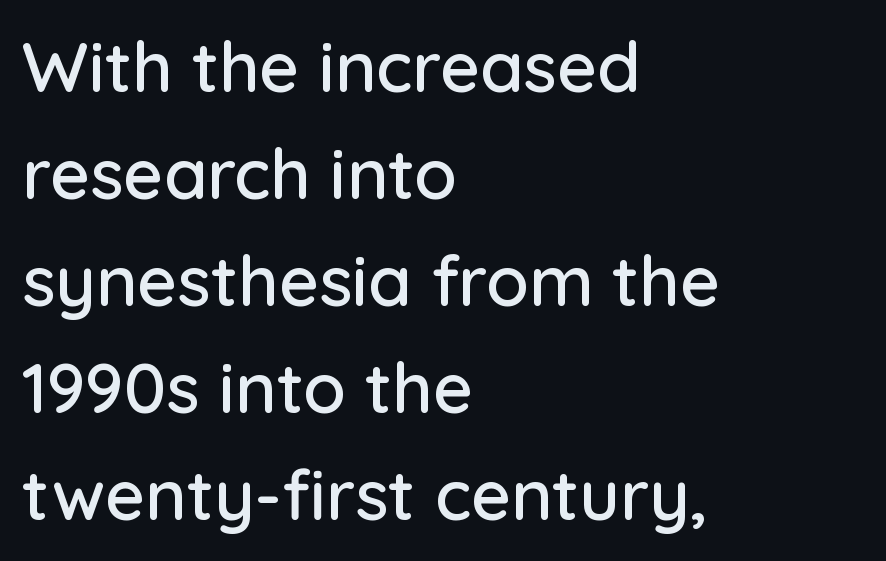
Horizontally, the lines are justified to the leading edge only. Clear beneath every line of the passage. Italic? Not at all — the glyphs are vertical. What's the leading like? Ordinary, nothing unusual. Characters follow at the spacing the type designer built in. The typeface chosen for these lines omits serifs.
